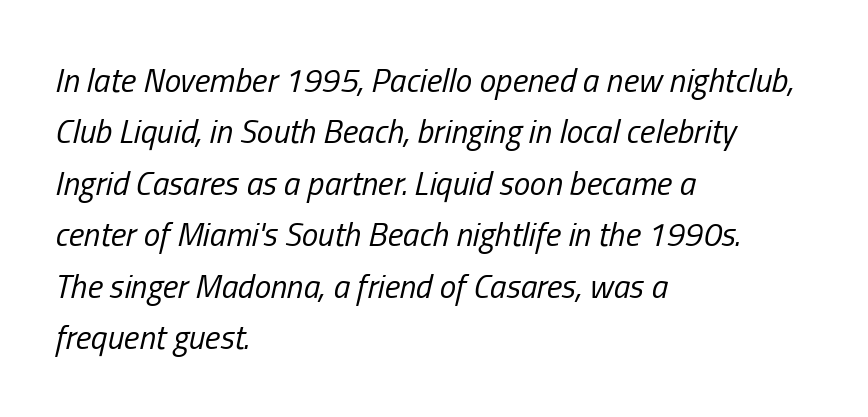
{"italic": "yes", "lean": "right", "slant_degrees": 13, "bold": "no", "weight": "regular", "width": "condensed", "stroke_contrast": "low", "x_height": "medium", "monospaced": "no", "underline": "no", "align": "left", "line_spacing": "normal", "line_spacing_ratio": 1.56, "letter_spacing": "normal", "letter_spacing_em": 0.0, "glyph_px": 33}
